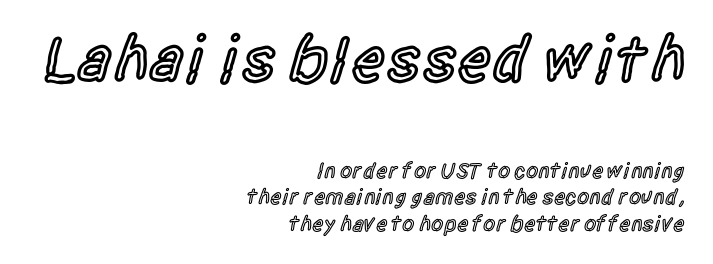
Q: Is the text bold? A: Semi-bold.
Q: Is the text italic (slanted)? A: Yes.
Q: Is the typeface a serif or a sans-serif typeface? A: Sans-serif.
Q: Is the text underlined? A: No.
Q: How is the paragraph aligned? A: Right-aligned.
Q: Is the spacing between letters normal or unusually wide? A: Normal.
Q: Which block of text is set in a larger size, the first (top) or the second (bottom)? A: The first (top) one.
Q: Width (condensed, normal, or wide)? A: Condensed.
Q: x-height? A: Large.
Q: Monospaced? A: No.
